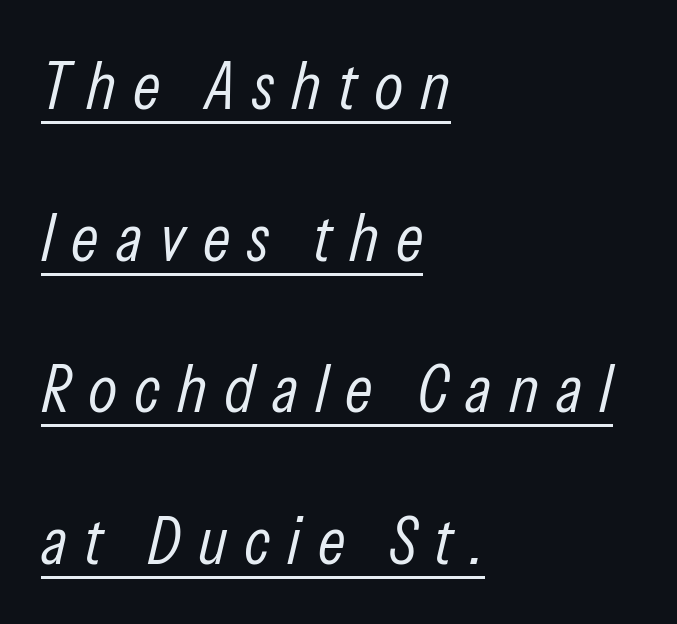
The image shows 68 px light, condensed type, italic (leaning right); set left-aligned, loose line spacing (2.23x), unusually wide letter spacing (+0.25 em), underlined; low stroke contrast and a medium x-height.
